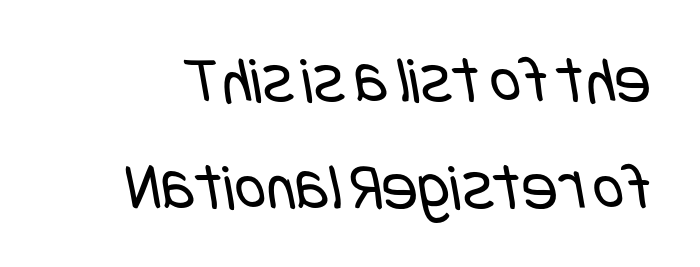
Q: Is the text bold? A: No.
Q: Is the typeface a serif or a sans-serif typeface? A: Sans-serif.
Q: Is the text underlined? A: No.
Q: Is the spacing between letters normal or unusually wide? A: Normal.
Q: Is the spacing between lines tight, normal or loose? A: Normal.
Q: Width (condensed, normal, or wide)? A: Condensed.
Q: Stroke contrast? A: Low.
Q: x-height? A: Large.
